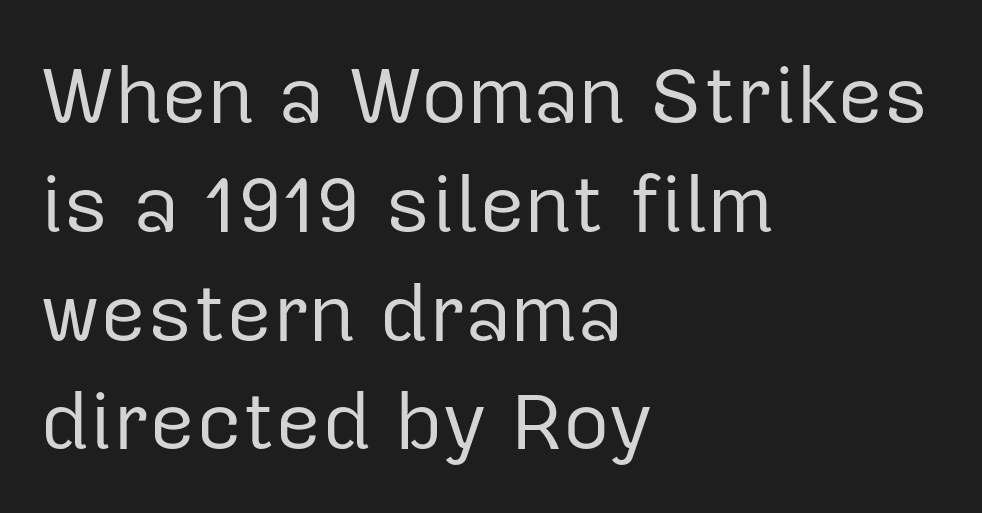
Unlike a traditional serif, this face leaves its strokes unadorned. No extra tracking has been applied to these lines. The letters look calm and open, with moderate or lighter stems. Regular leading. The lettering holds an erect, upright posture throughout.
